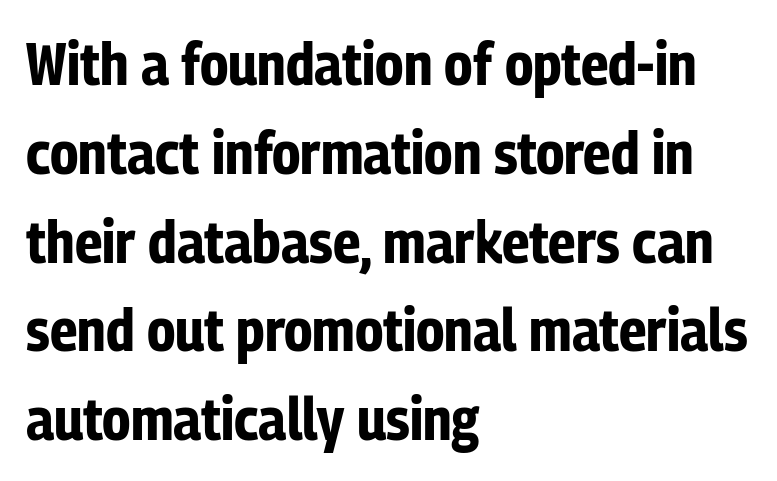
Note the varied advance widths — an 'i' is clearly narrower than an 'm'. In terms of leading, this rendering sits right in the middle. Set as a true bold cut, around the 700 mark. A clean baseline with only descenders dipping below it. The characters display no serif detailing; their extremities are plain.
